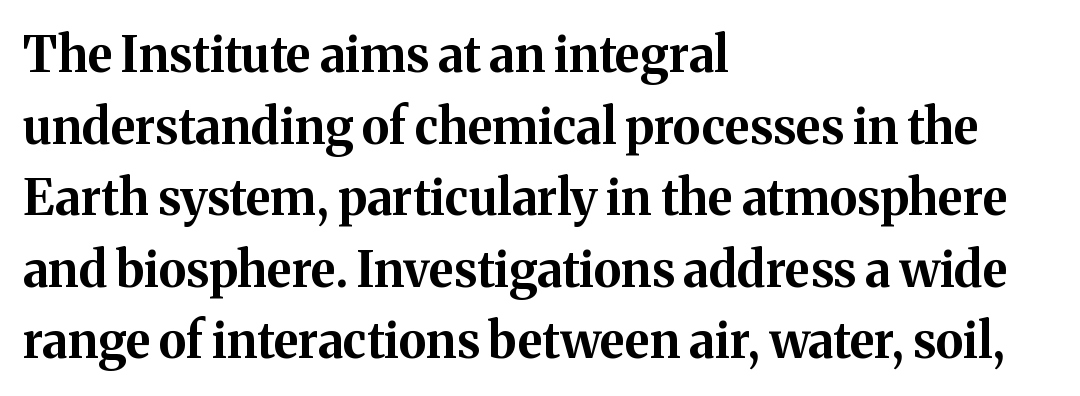
Q: Is the text bold? A: Yes.
Q: Is the text italic (slanted)? A: No, it is upright.
Q: Is the typeface a serif or a sans-serif typeface? A: Serif.
Q: Is the text underlined? A: No.
Q: How is the paragraph aligned? A: Left-aligned.
Q: Is the spacing between letters normal or unusually wide? A: Normal.
Q: Is the spacing between lines tight, normal or loose? A: Normal.
Q: Width (condensed, normal, or wide)? A: Normal.
Q: Stroke contrast? A: Medium.
Q: x-height? A: Medium.
Q: Monospaced? A: No.
